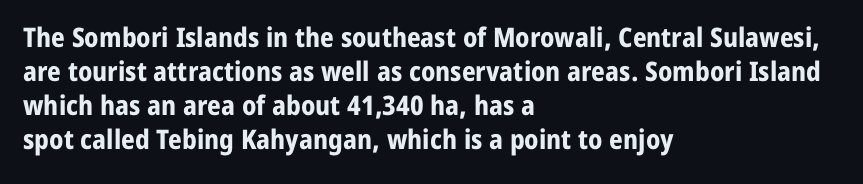
Does the weight exceed regular? Yes, all the way to bold. Short note: letters normally spaced. The space beneath each line is pristine and unruled. The typesetter chose a ragged-right arrangement here. Posture: vertical. The passage shown stacks its lines at a standard gap.
